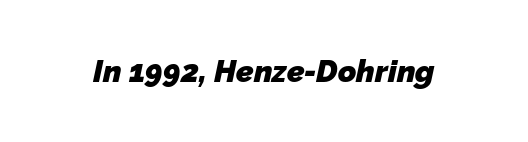
Q: Is the text bold? A: Yes.
Q: Is the typeface a serif or a sans-serif typeface? A: Sans-serif.
Q: Is the text underlined? A: No.
Q: Is the spacing between letters normal or unusually wide? A: Normal.
Q: Width (condensed, normal, or wide)? A: Normal.
Q: Stroke contrast? A: Low.
Q: x-height? A: Medium.
Q: Monospaced? A: No.
